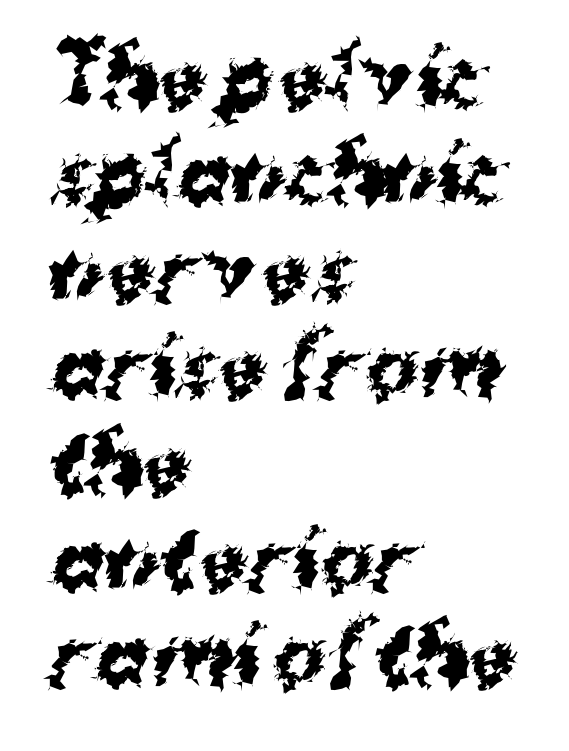
{"serif": "no", "bold": "yes", "weight": "bold", "width": "normal", "stroke_contrast": "medium", "x_height": "medium", "monospaced": "no", "underline": "no", "align": "left", "line_spacing_ratio": 1.22, "letter_spacing": "normal", "letter_spacing_em": 0.0, "glyph_px": 79}
